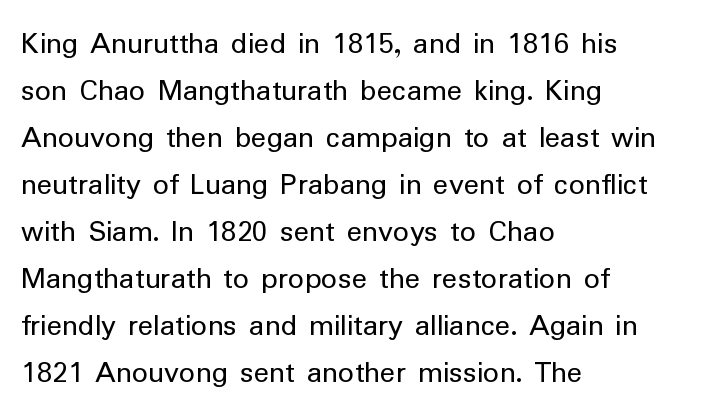
The image shows 32 px regular-weight sans-serif type, upright; set left-aligned, normal line spacing (1.47x), normal letter spacing, not underlined; low stroke contrast and a medium x-height.
